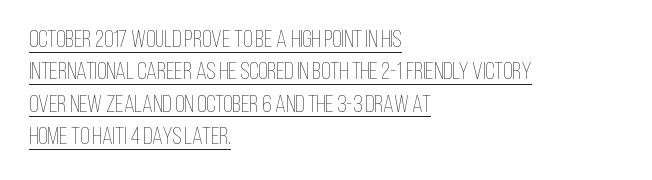
The image shows 24 px text type, upright; set left-aligned, normal line spacing (1.35x), normal letter spacing, underlined.
